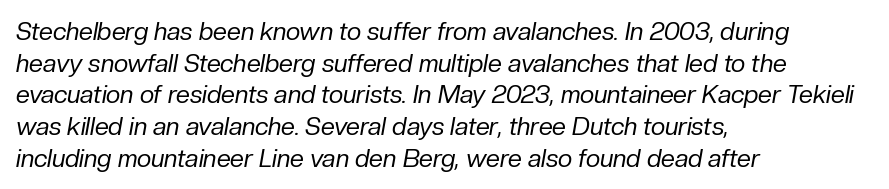
Q: Is the text bold? A: No.
Q: Is the text italic (slanted)? A: Yes, it leans right by about 10 degrees.
Q: Is the text underlined? A: No.
Q: How is the paragraph aligned? A: Left-aligned.
Q: Is the spacing between letters normal or unusually wide? A: Normal.
Q: Is the spacing between lines tight, normal or loose? A: Normal.
